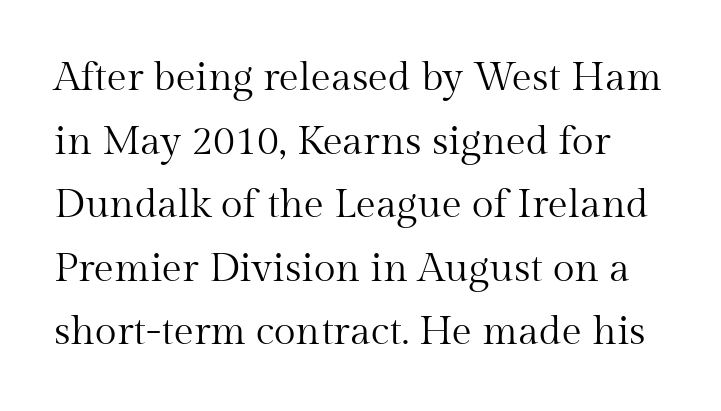
{"serif": "yes", "italic": "no", "bold": "no", "weight": "regular", "width": "normal", "stroke_contrast": "medium", "x_height": "medium", "monospaced": "no", "underline": "no", "line_spacing": "normal", "line_spacing_ratio": 1.59, "letter_spacing": "normal", "letter_spacing_em": 0.0, "glyph_px": 40}
